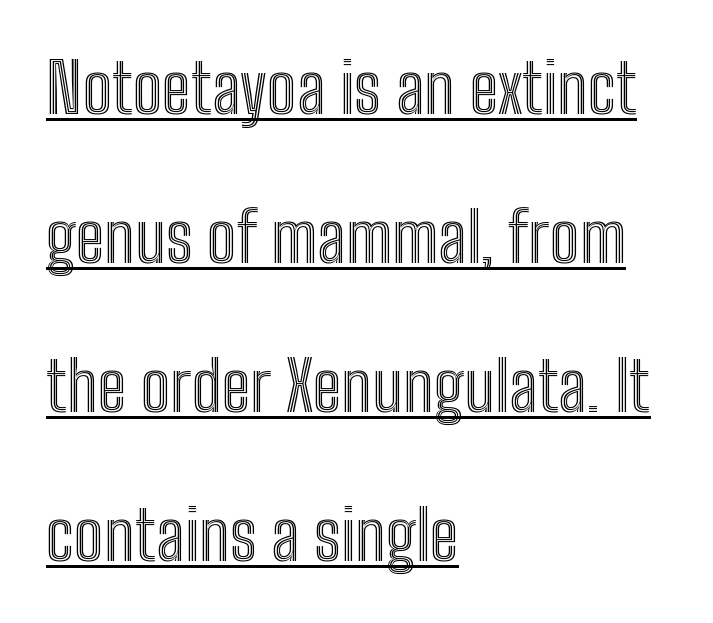
{"italic": "no", "width": "condensed", "x_height": "medium", "monospaced": "no", "underline": "yes", "align": "left", "line_spacing": "loose", "line_spacing_ratio": 2.16, "letter_spacing": "normal", "letter_spacing_em": 0.0, "glyph_px": 69}
